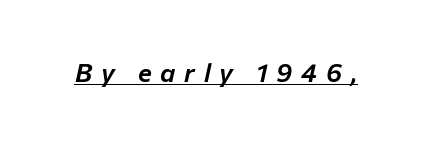
{"italic": "yes", "lean": "right", "slant_degrees": 12, "underline": "yes", "letter_spacing": "wide", "letter_spacing_em": 0.34, "glyph_px": 26}
